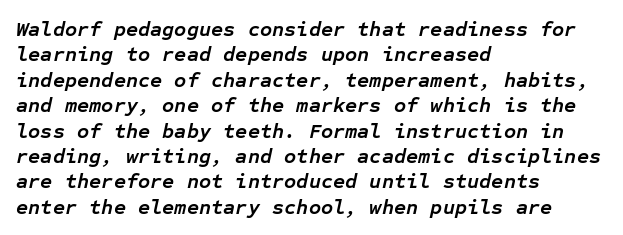
Casual observation: everything's shoved over to the left. Bare-footed words on every line. Emphasis-style slanted type is in use. Between one letter and the next there's only the usual sliver of space.
